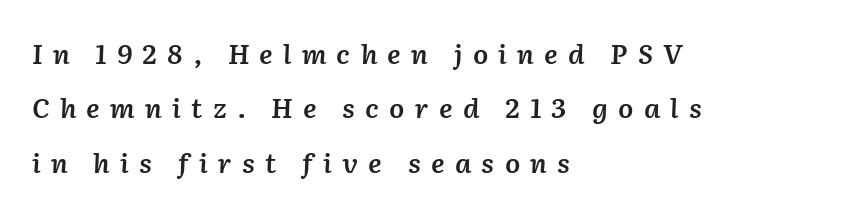
The gap between lines stays unmarked. Typesetter's note: demi weight, one step under bold. The glyphs look as if they've been sheared to an angle. Honestly, the rows look like they've been pulled way apart. Teacher's note: observe the even left margin — that is flush-left alignment.
